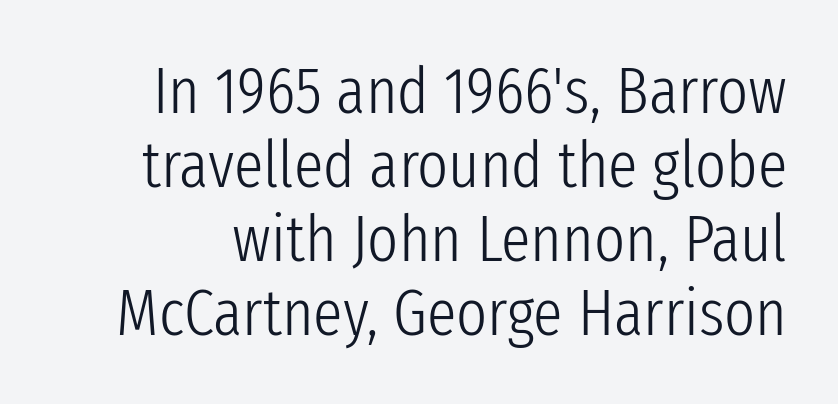
{"serif": "no", "italic": "no", "bold": "no", "weight": "light", "width": "condensed", "stroke_contrast": "low", "x_height": "medium", "monospaced": "no", "underline": "no", "line_spacing": "tight", "line_spacing_ratio": 1.12, "letter_spacing": "normal", "letter_spacing_em": 0.0, "glyph_px": 66}
